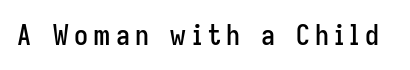
Q: Is the text italic (slanted)? A: No, it is upright.
Q: Is the typeface a serif or a sans-serif typeface? A: Sans-serif.
Q: Is the text underlined? A: No.
Q: Width (condensed, normal, or wide)? A: Condensed.
Q: Stroke contrast? A: Low.
Q: x-height? A: Medium.
Q: Monospaced? A: No.
